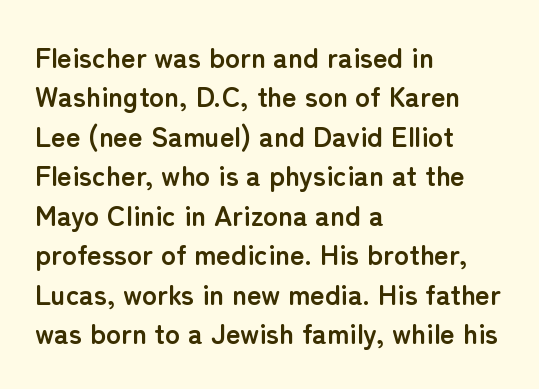
{"serif": "no", "italic": "no", "bold": "yes", "weight": "semibold", "width": "normal", "stroke_contrast": "low", "x_height": "medium", "monospaced": "no", "underline": "no", "align": "left", "line_spacing": "normal", "line_spacing_ratio": 1.41, "letter_spacing": "normal", "letter_spacing_em": 0.0, "glyph_px": 28}
